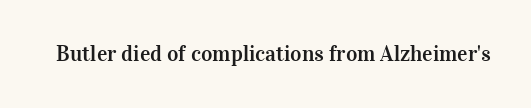
Tall strokes in this sample are plumb rather than angled. Short note: letters normally spaced. Lines of text with bare space underneath.
